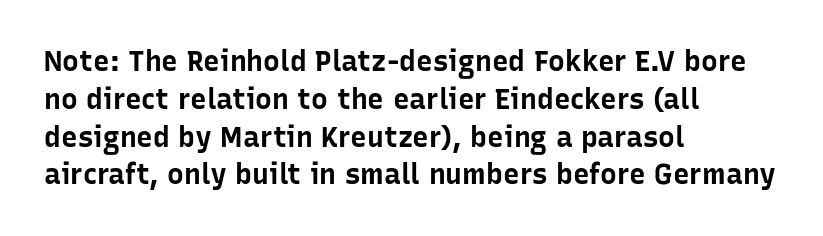
Q: Is the text bold? A: Yes.
Q: Is the text italic (slanted)? A: No, it is upright.
Q: Is the typeface a serif or a sans-serif typeface? A: Sans-serif.
Q: Is the text underlined? A: No.
Q: How is the paragraph aligned? A: Left-aligned.
Q: Is the spacing between letters normal or unusually wide? A: Normal.
Q: Is the spacing between lines tight, normal or loose? A: Normal.
Q: Width (condensed, normal, or wide)? A: Normal.
Q: Stroke contrast? A: Low.
Q: x-height? A: Medium.
Q: Monospaced? A: No.
